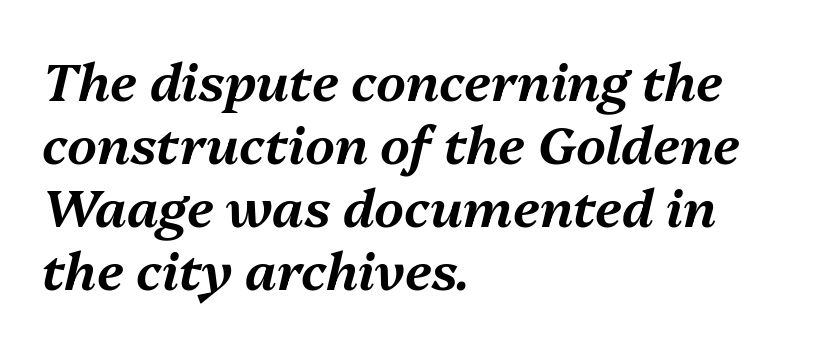
Q: Is the text italic (slanted)? A: Yes, it leans right by about 13 degrees.
Q: Is the text underlined? A: No.
Q: How is the paragraph aligned? A: Left-aligned.
Q: Is the spacing between letters normal or unusually wide? A: Normal.
Q: Width (condensed, normal, or wide)? A: Normal.
Q: Stroke contrast? A: Medium.
Q: x-height? A: Medium.
Q: Monospaced? A: No.
